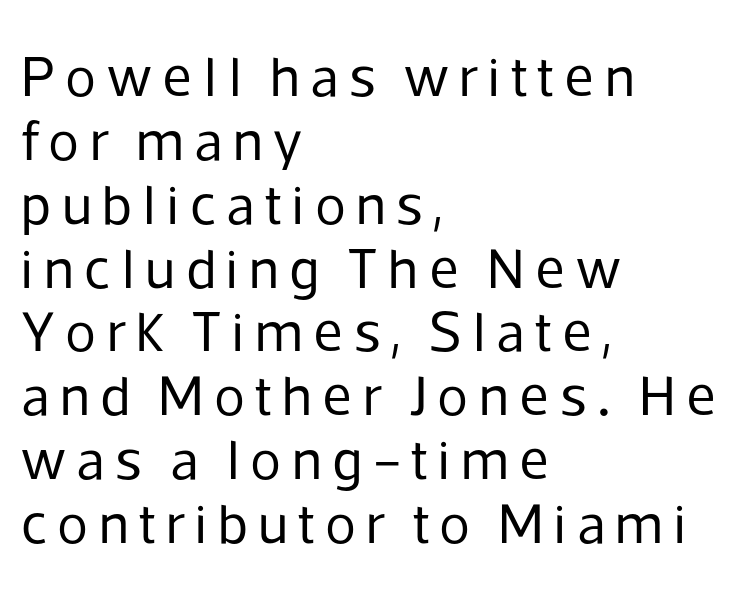
The image shows 57 px regular-weight sans-serif type, upright; set left-aligned, tight line spacing (1.12x), not underlined; low stroke contrast and a medium x-height.
